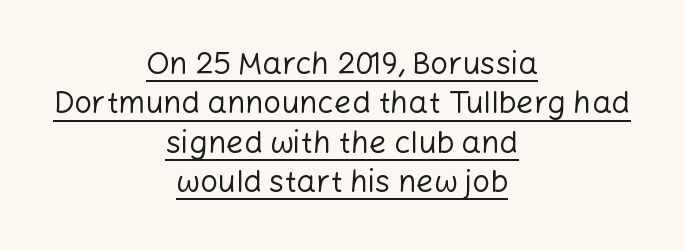
{"serif": "no", "italic": "no", "bold": "no", "weight": "regular", "width": "normal", "stroke_contrast": "low", "x_height": "medium", "monospaced": "no", "underline": "yes", "align": "center", "line_spacing": "normal", "line_spacing_ratio": 1.27, "letter_spacing": "normal", "letter_spacing_em": 0.0, "glyph_px": 31}
